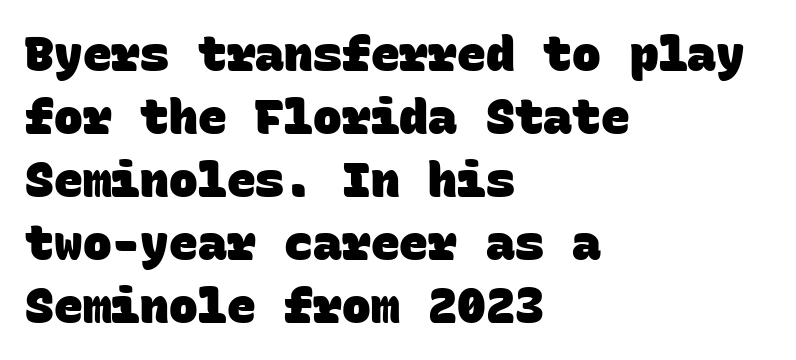
Q: Is the text bold? A: Yes.
Q: Is the typeface a serif or a sans-serif typeface? A: Sans-serif.
Q: Is the text underlined? A: No.
Q: How is the paragraph aligned? A: Left-aligned.
Q: Is the spacing between letters normal or unusually wide? A: Normal.
Q: Is the spacing between lines tight, normal or loose? A: Normal.
Q: Width (condensed, normal, or wide)? A: Normal.
Q: Stroke contrast? A: Low.
Q: x-height? A: Large.
Q: Monospaced? A: Yes.
